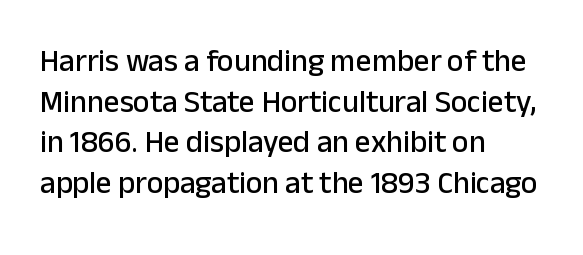
{"serif": "no", "italic": "no", "width": "normal", "stroke_contrast": "low", "x_height": "medium", "monospaced": "no", "underline": "no", "align": "left", "line_spacing": "normal", "line_spacing_ratio": 1.31, "letter_spacing": "normal", "letter_spacing_em": 0.0, "glyph_px": 31}
